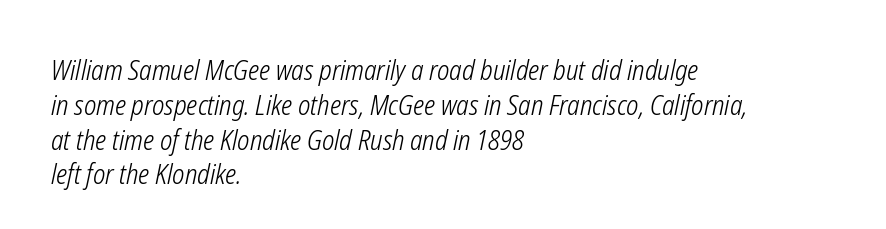
{"italic": "yes", "lean": "right", "slant_degrees": 12, "bold": "no", "underline": "no", "align": "left", "line_spacing": "normal", "line_spacing_ratio": 1.29, "letter_spacing": "normal", "letter_spacing_em": 0.0, "glyph_px": 27}
